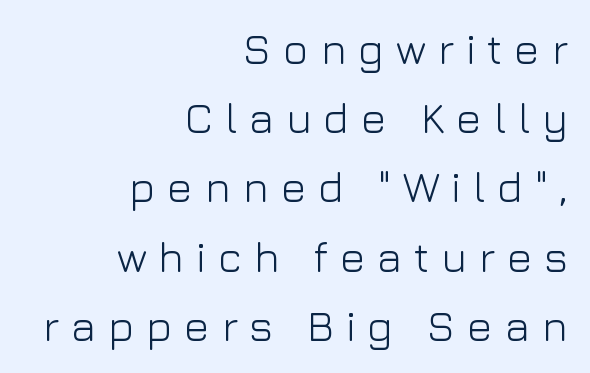
Q: Is the text bold? A: No.
Q: Is the text italic (slanted)? A: No, it is upright.
Q: Is the typeface a serif or a sans-serif typeface? A: Sans-serif.
Q: Is the text underlined? A: No.
Q: How is the paragraph aligned? A: Right-aligned.
Q: Is the spacing between letters normal or unusually wide? A: Unusually wide.
Q: Is the spacing between lines tight, normal or loose? A: Normal.
Q: Width (condensed, normal, or wide)? A: Normal.
Q: Stroke contrast? A: Low.
Q: x-height? A: Medium.
Q: Monospaced? A: No.
